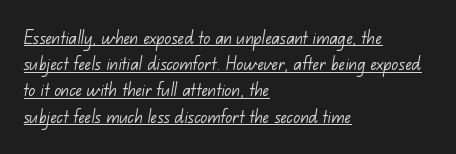
The image shows 21 px text type; set left-aligned, normal line spacing (1.25x), normal letter spacing, underlined.
